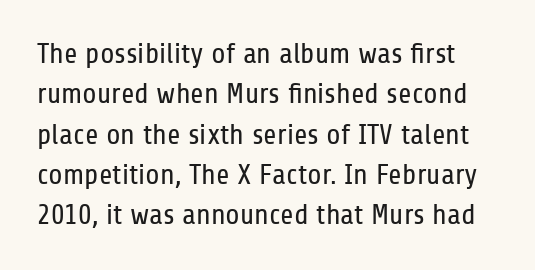
{"serif": "no", "italic": "no", "bold": "no", "weight": "regular", "width": "condensed", "stroke_contrast": "low", "x_height": "medium", "monospaced": "no", "underline": "no", "line_spacing": "normal", "line_spacing_ratio": 1.39, "letter_spacing": "normal", "letter_spacing_em": 0.0, "glyph_px": 29}
